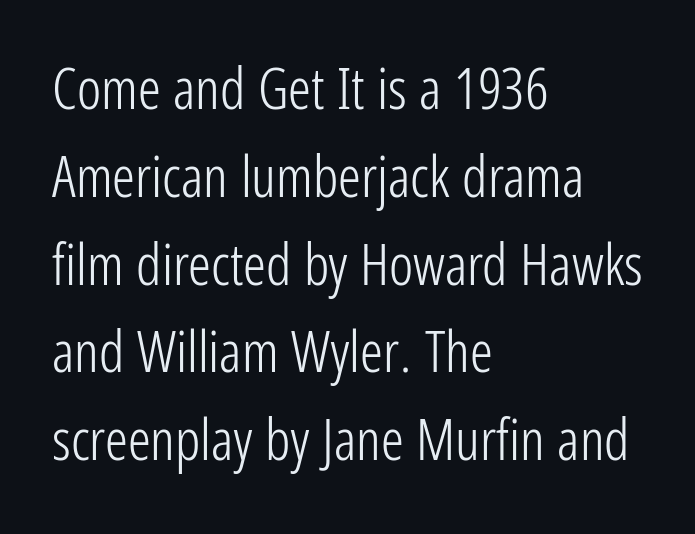
Ordinary non-slanted type is in use. Note the varied advance widths — an 'i' is clearly narrower than an 'm'. Heft: none added — not bold. Regular leading. Glyph-to-glyph distance matches everyday printed text. This is sans-serif lettering, the kind often seen on screens and signage.
